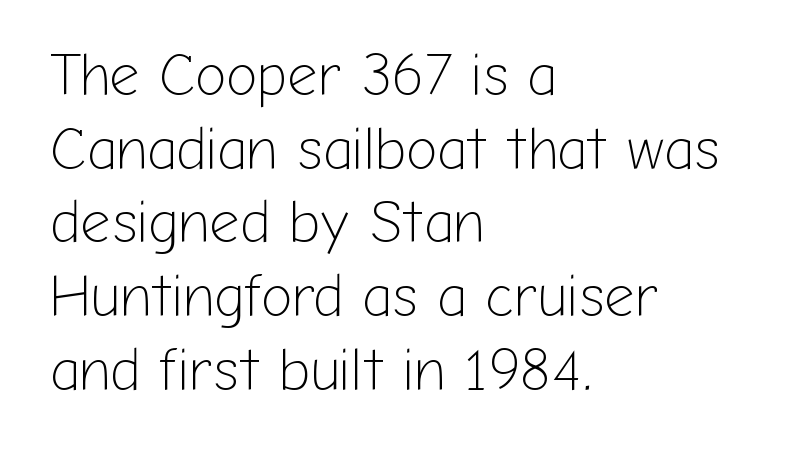
Q: Is the text bold? A: No.
Q: Is the text italic (slanted)? A: No, it is upright.
Q: Is the typeface a serif or a sans-serif typeface? A: Sans-serif.
Q: Is the text underlined? A: No.
Q: How is the paragraph aligned? A: Left-aligned.
Q: Is the spacing between letters normal or unusually wide? A: Normal.
Q: Is the spacing between lines tight, normal or loose? A: Normal.
Q: Width (condensed, normal, or wide)? A: Normal.
Q: Stroke contrast? A: Low.
Q: x-height? A: Medium.
Q: Monospaced? A: No.
